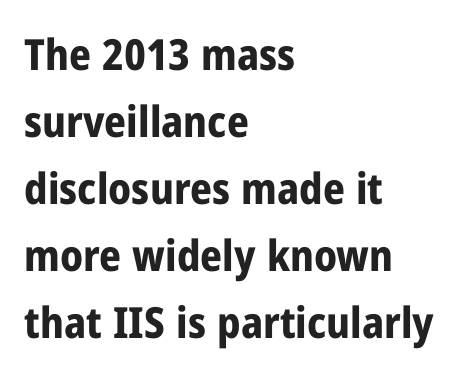
Q: Is the text bold? A: Yes.
Q: Is the text italic (slanted)? A: No, it is upright.
Q: Is the typeface a serif or a sans-serif typeface? A: Sans-serif.
Q: Is the text underlined? A: No.
Q: How is the paragraph aligned? A: Left-aligned.
Q: Is the spacing between letters normal or unusually wide? A: Normal.
Q: Is the spacing between lines tight, normal or loose? A: Normal.
Q: Width (condensed, normal, or wide)? A: Condensed.
Q: Stroke contrast? A: Low.
Q: x-height? A: Medium.
Q: Monospaced? A: No.
